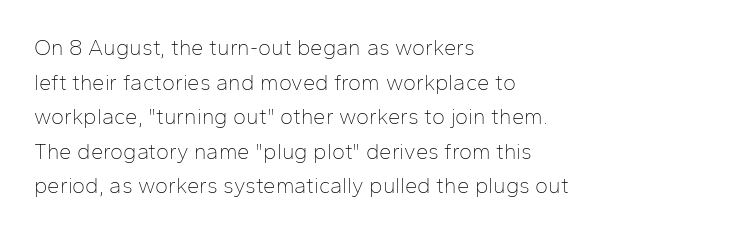
Which margin do the lines hug? The left one — the right edge is uneven. This is roman type, the default non-slanted kind. Summary of vertical rhythm: regular, with standard interline spacing. These glyphs show unthickened strokes, regular width or finer. The rendering keeps characters at their native spacing. The gap between lines stays unmarked.
